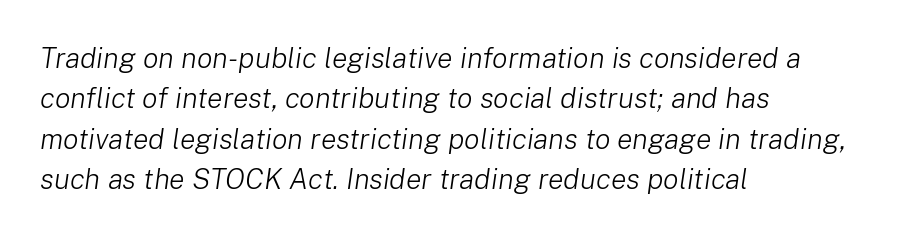
{"italic": "yes", "lean": "right", "slant_degrees": 8, "bold": "no", "weight": "light", "width": "normal", "stroke_contrast": "low", "x_height": "medium", "monospaced": "no", "underline": "no", "align": "left", "line_spacing": "normal", "line_spacing_ratio": 1.39, "letter_spacing": "normal", "letter_spacing_em": 0.0, "glyph_px": 29}
